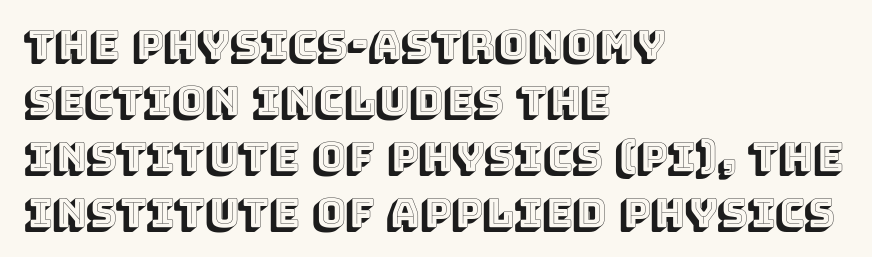
The image shows 40 px text type, upright; set left-aligned, normal line spacing (1.4x), normal letter spacing, not underlined; a large x-height.
